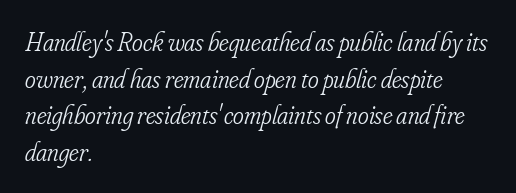
{"italic": "yes", "lean": "right", "slant_degrees": 16, "bold": "no", "underline": "no", "align": "left", "line_spacing": "normal", "line_spacing_ratio": 1.41, "letter_spacing": "normal", "letter_spacing_em": 0.0, "glyph_px": 26}
